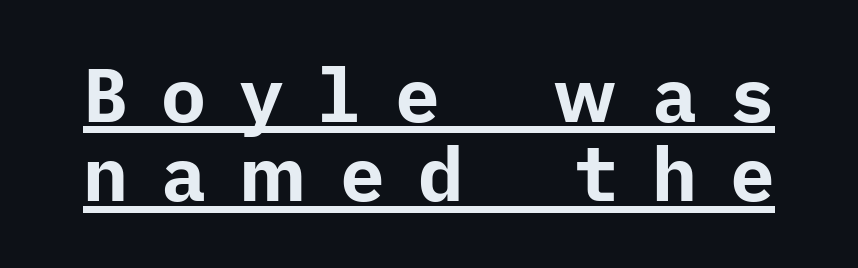
Q: Is the text bold? A: Yes.
Q: Is the text italic (slanted)? A: No, it is upright.
Q: Is the typeface a serif or a sans-serif typeface? A: Sans-serif.
Q: Is the text underlined? A: Yes.
Q: Is the spacing between letters normal or unusually wide? A: Unusually wide.
Q: Is the spacing between lines tight, normal or loose? A: Tight.
Q: Width (condensed, normal, or wide)? A: Normal.
Q: Stroke contrast? A: Low.
Q: x-height? A: Medium.
